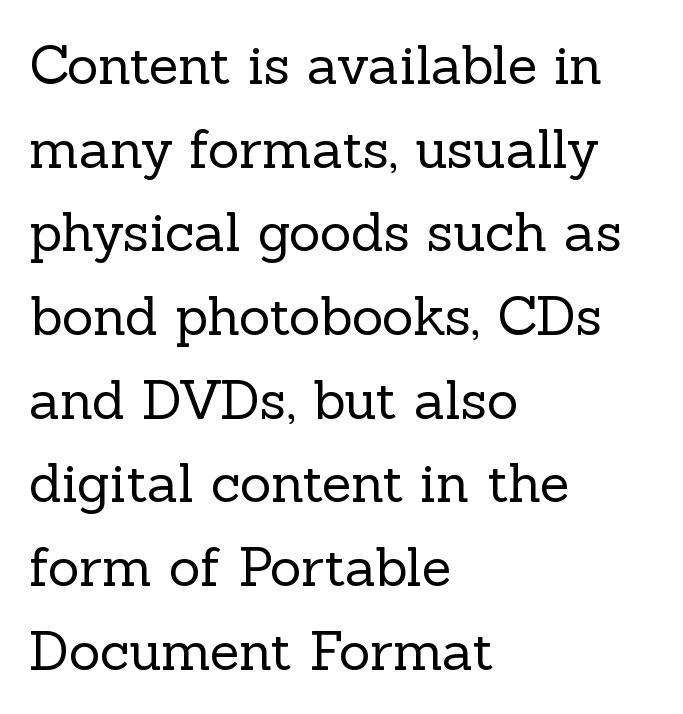
The image shows 54 px regular-weight serif type, upright; set left-aligned, normal line spacing (1.55x), normal letter spacing, not underlined; a medium x-height.
